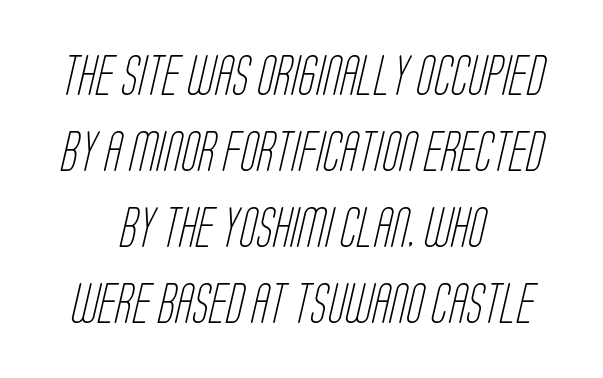
Glyph-to-glyph distance matches everyday printed text. Letters rest on an invisible, unmarked baseline. I'd call this a sans setting — the letters go barefoot. Do the characters align in a grid? No, the font is proportional. Ink coverage per letter is moderate at most.
